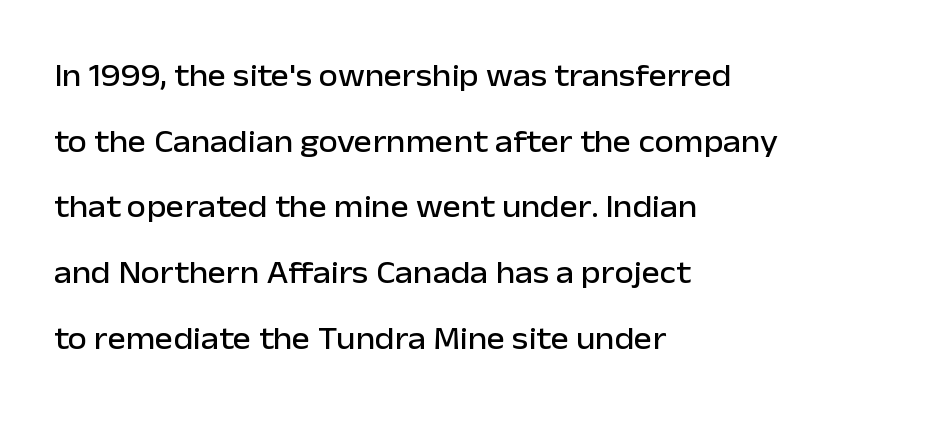
Q: Is the text italic (slanted)? A: No, it is upright.
Q: Is the typeface a serif or a sans-serif typeface? A: Sans-serif.
Q: Is the text underlined? A: No.
Q: How is the paragraph aligned? A: Left-aligned.
Q: Is the spacing between letters normal or unusually wide? A: Normal.
Q: Is the spacing between lines tight, normal or loose? A: Loose.
Q: Width (condensed, normal, or wide)? A: Normal.
Q: Stroke contrast? A: Low.
Q: x-height? A: Medium.
Q: Monospaced? A: No.
